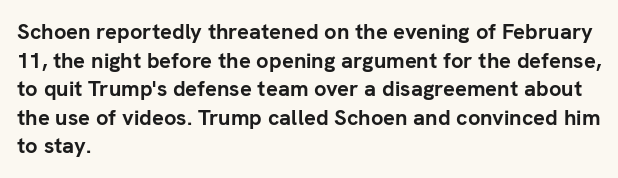
Teacher's note: observe the even left margin — that is flush-left alignment. You can tell it's not italic because the verticals are truly vertical. Words float on clear page, feet unadorned. The letterforms sit shoulder to shoulder at normal distance.
